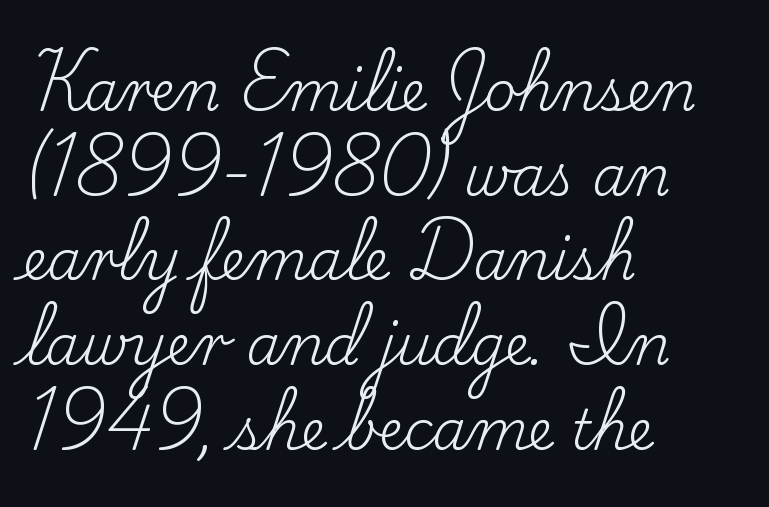
Little horizontal feet cap the strokes, marking this as serif type. Rule under the text: the space is simply empty. Students, note that the glyphs here touch the page at normal intervals. Weight class: somewhere from thin through regular. Each line starts at the same left margin while the right side varies.
